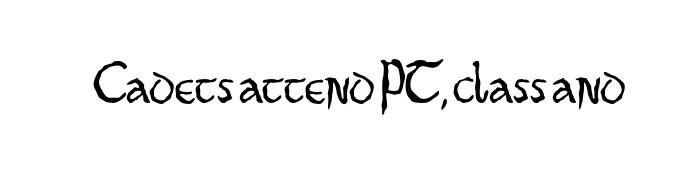
The image shows 60 px light, condensed sans-serif type, upright; set normal letter spacing, not underlined; low stroke contrast and a small x-height.
